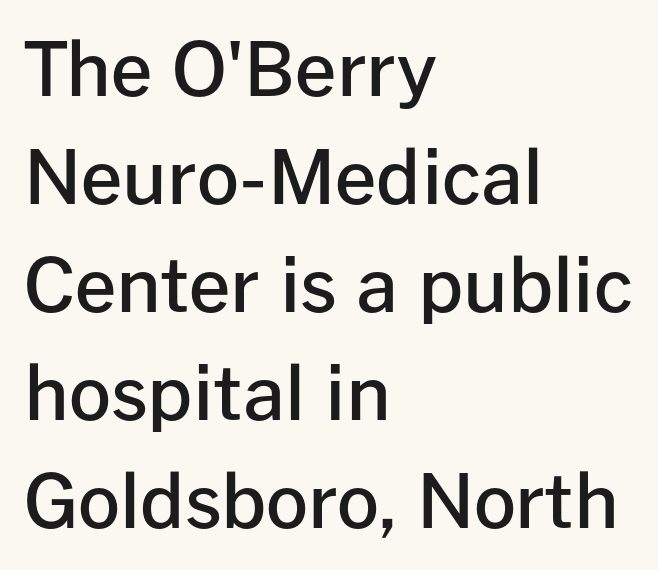
The image shows 74 px semibold sans-serif type, upright; set left-aligned, normal line spacing (1.46x), normal letter spacing, not underlined; low stroke contrast and a medium x-height.
